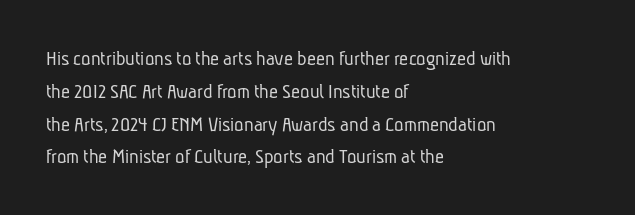
Q: Is the text bold? A: No.
Q: Is the text underlined? A: No.
Q: How is the paragraph aligned? A: Left-aligned.
Q: Is the spacing between letters normal or unusually wide? A: Normal.
Q: Is the spacing between lines tight, normal or loose? A: Normal.
